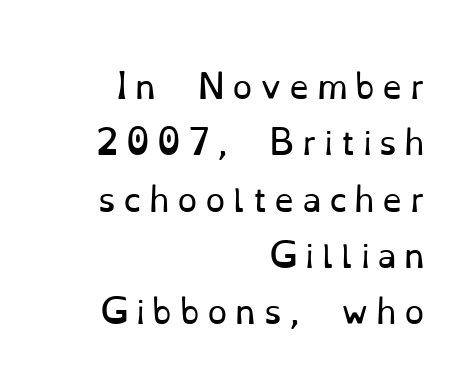
Does the lettering tilt? It doesn't — this is upright. The line texture is sparse and dotted thanks to wide tracking. The lines in this sample share a right terminus and differ only in where they begin. Caption: face not bold, strokes unweighted.
